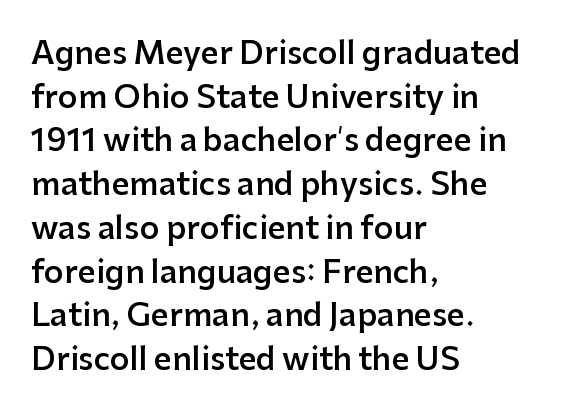
The image shows 31 px semibold sans-serif type, upright; set left-aligned, normal line spacing (1.41x), normal letter spacing, not underlined; low stroke contrast and a medium x-height.
